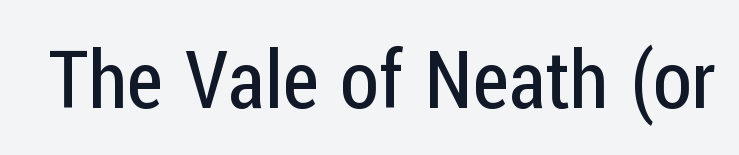
{"serif": "no", "italic": "no", "bold": "no", "weight": "regular", "width": "condensed", "stroke_contrast": "low", "x_height": "medium", "monospaced": "no", "underline": "no", "letter_spacing": "normal", "letter_spacing_em": 0.0, "glyph_px": 79}
